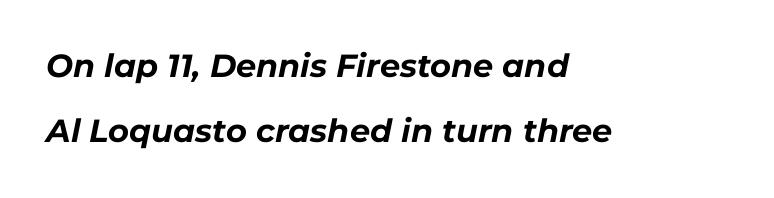
The image shows 32 px bold type, italic (leaning right); set left-aligned, loose line spacing (2.04x), normal letter spacing, not underlined; low stroke contrast and a medium x-height.
